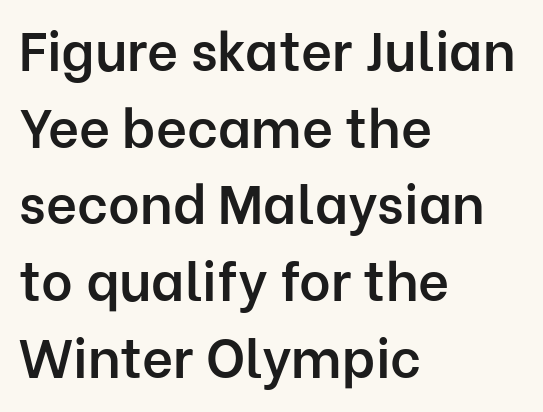
Q: Is the text bold? A: Semi-bold.
Q: Is the text italic (slanted)? A: No, it is upright.
Q: Is the typeface a serif or a sans-serif typeface? A: Sans-serif.
Q: Is the text underlined? A: No.
Q: How is the paragraph aligned? A: Left-aligned.
Q: Is the spacing between letters normal or unusually wide? A: Normal.
Q: Is the spacing between lines tight, normal or loose? A: Normal.
Q: Width (condensed, normal, or wide)? A: Normal.
Q: Stroke contrast? A: Low.
Q: x-height? A: Medium.
Q: Monospaced? A: No.
